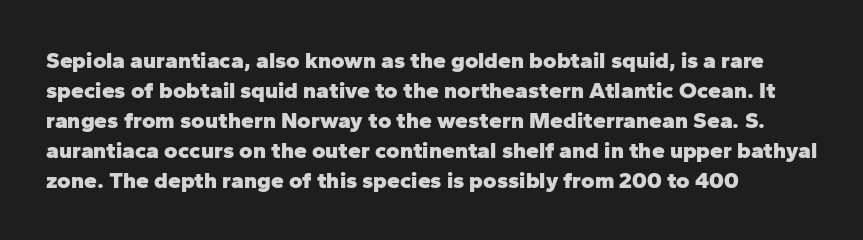
Q: Is the text bold? A: Yes.
Q: Is the text italic (slanted)? A: No, it is upright.
Q: Is the text underlined? A: No.
Q: How is the paragraph aligned? A: Left-aligned.
Q: Is the spacing between letters normal or unusually wide? A: Normal.
Q: Is the spacing between lines tight, normal or loose? A: Normal.
